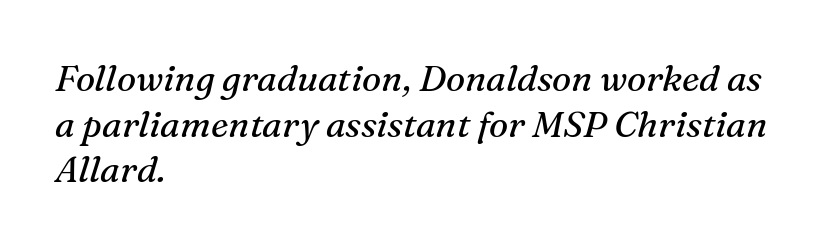
{"serif": "yes", "italic": "yes", "lean": "right", "slant_degrees": 16, "bold": "no", "weight": "regular", "width": "normal", "stroke_contrast": "medium", "x_height": "medium", "monospaced": "no", "underline": "no", "align": "left", "line_spacing": "normal", "line_spacing_ratio": 1.27, "letter_spacing": "normal", "letter_spacing_em": 0.0, "glyph_px": 36}
